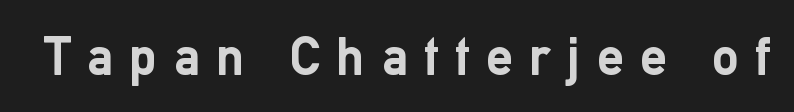
{"serif": "no", "italic": "no", "bold": "yes", "weight": "semibold", "width": "normal", "stroke_contrast": "low", "x_height": "medium", "monospaced": "no", "underline": "no", "letter_spacing": "wide", "letter_spacing_em": 0.3, "glyph_px": 54}
